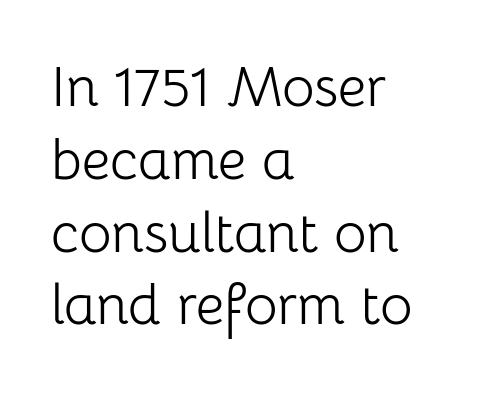
Q: Is the text bold? A: No.
Q: Is the text italic (slanted)? A: No, it is upright.
Q: Is the typeface a serif or a sans-serif typeface? A: Sans-serif.
Q: Is the text underlined? A: No.
Q: How is the paragraph aligned? A: Left-aligned.
Q: Is the spacing between letters normal or unusually wide? A: Normal.
Q: Is the spacing between lines tight, normal or loose? A: Normal.
Q: Width (condensed, normal, or wide)? A: Normal.
Q: Stroke contrast? A: Low.
Q: x-height? A: Medium.
Q: Monospaced? A: No.
